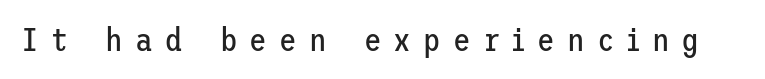
You can tell from the bare stems that sans-serif type was used. Honestly, the letter spacing is so wide it's the main thing you notice. The space directly below the letters is spotless. This is not heavy type; no bold has been used. Posture: upright roman.
